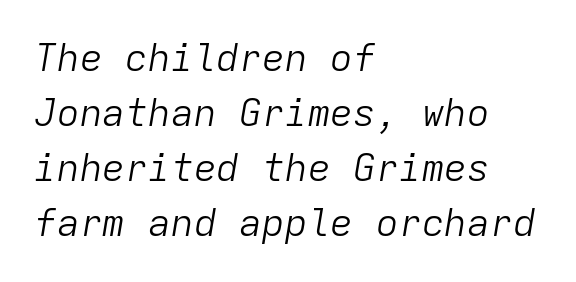
{"italic": "yes", "lean": "right", "slant_degrees": 9, "bold": "no", "weight": "light", "width": "normal", "stroke_contrast": "low", "x_height": "medium", "monospaced": "yes", "underline": "no", "align": "left", "line_spacing": "normal", "line_spacing_ratio": 1.45, "letter_spacing": "normal", "letter_spacing_em": 0.0, "glyph_px": 38}
